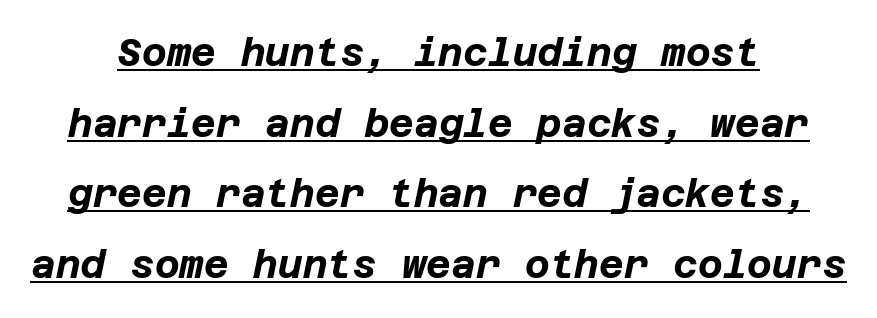
The letters are slanted; this is an italic face. Honestly, the underline is the first thing you notice here. These lines carry a lot of weight — the face is fully bold. This sample uses plain, unmodified letter spacing.
